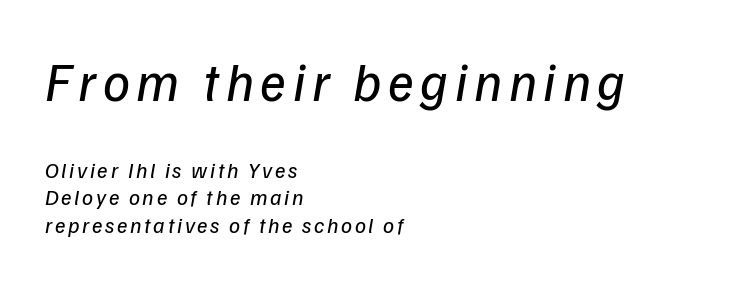
Q: Is the text bold? A: No.
Q: Is the text italic (slanted)? A: Yes, it leans right by about 9 degrees.
Q: Is the text underlined? A: No.
Q: How is the paragraph aligned? A: Left-aligned.
Q: Which block of text is set in a larger size, the first (top) or the second (bottom)? A: The first (top) one.
Q: Width (condensed, normal, or wide)? A: Normal.
Q: Stroke contrast? A: Low.
Q: x-height? A: Medium.
Q: Monospaced? A: No.
